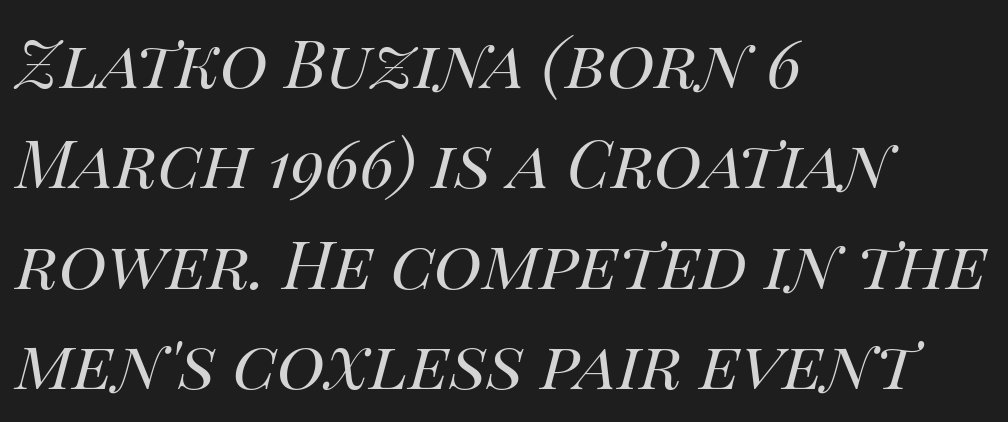
Summary of vertical rhythm: regular, with standard interline spacing. Is the letter spacing exaggerated? No — it looks like the ordinary default. Do the characters align in a grid? No, the font is proportional. Each stroke keeps to a modest, everyday thickness or less.
